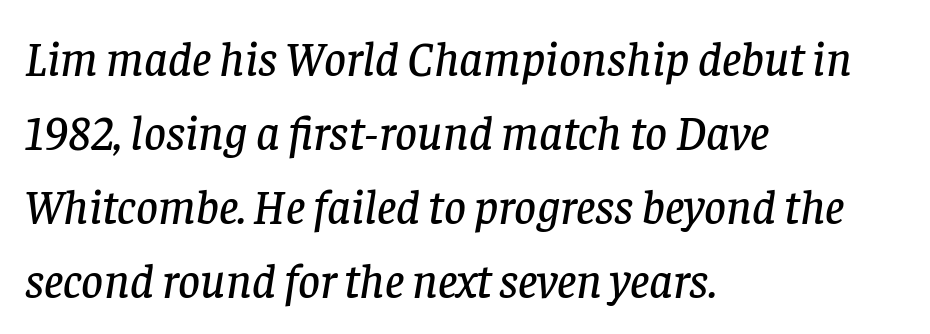
The gaps between neighbouring characters are ordinary and unremarkable. Looks like regular typesetting: each glyph gets only the width it needs. Compared with ordinary roman type, these characters are visibly tilted. The type family on display is of the serif kind. Leftover space on each line is placed entirely after the last word.
